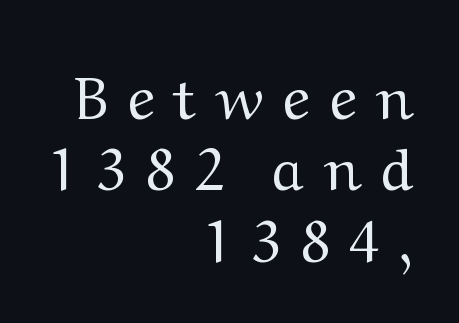
The image shows 59 px regular-weight, wide serif type, upright; set right-aligned, line spacing 1.21x, unusually wide letter spacing (+0.33 em), not underlined; medium stroke contrast and a medium x-height.
